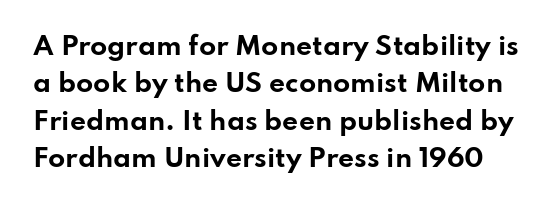
The type is set solid horizontally, with unmodified tracking. One glance says typical: line gaps are just what's usual. A typesetter would mark this as roman, not italic. Check under the words: just untouched page. Every letter is thick-stroked: bold, no question.
